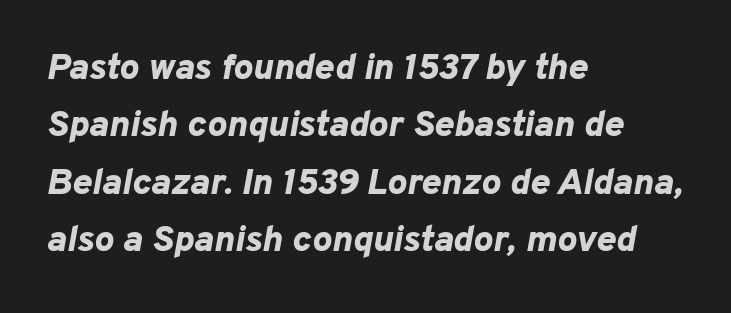
The image shows 37 px bold type, italic (leaning right); set left-aligned, normal line spacing (1.55x), normal letter spacing, not underlined; low stroke contrast and a medium x-height.
